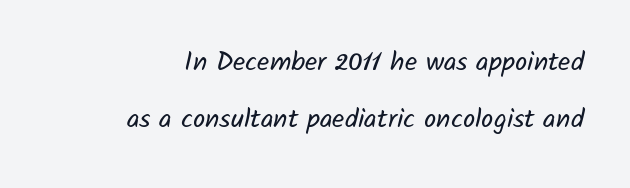
The image shows 27 px text type; set loose line spacing (2.1x), normal letter spacing, not underlined.
